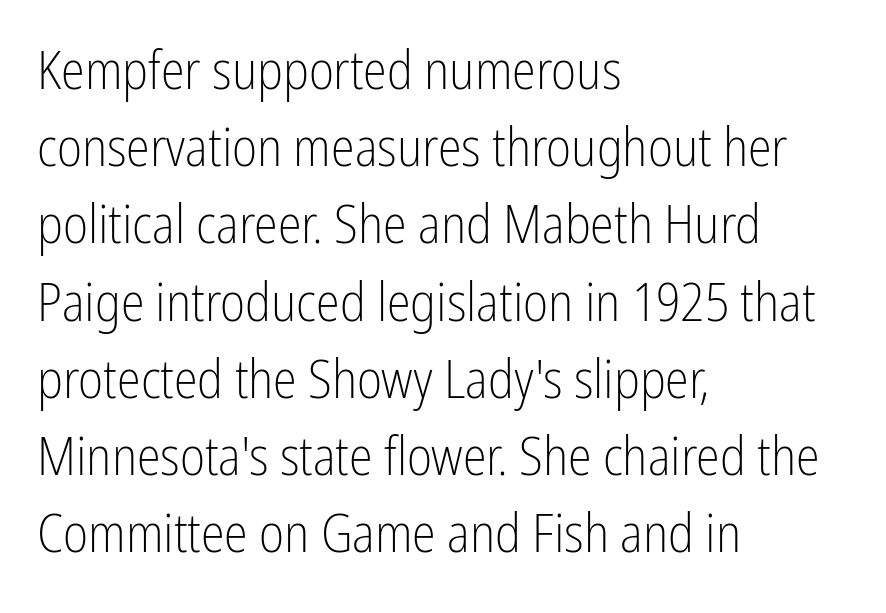
The face used here is proportionally spaced, like ordinary book or web type. Plain, unruled lines of type. This rendering employs a face without finishing strokes, i.e., a sans-serif. The strokes are not fattened; the text isn't bold.
